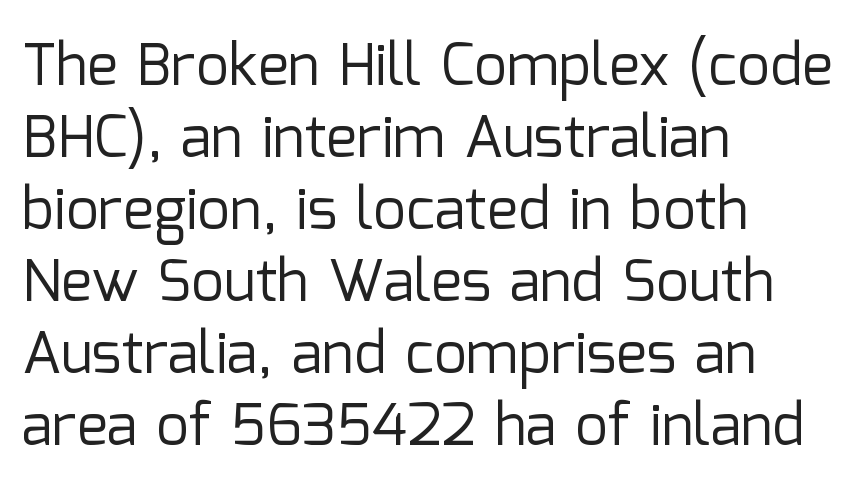
Q: Is the text bold? A: No.
Q: Is the text italic (slanted)? A: No, it is upright.
Q: Is the typeface a serif or a sans-serif typeface? A: Sans-serif.
Q: Is the text underlined? A: No.
Q: How is the paragraph aligned? A: Left-aligned.
Q: Is the spacing between letters normal or unusually wide? A: Normal.
Q: Width (condensed, normal, or wide)? A: Normal.
Q: Stroke contrast? A: Low.
Q: x-height? A: Medium.
Q: Monospaced? A: No.
